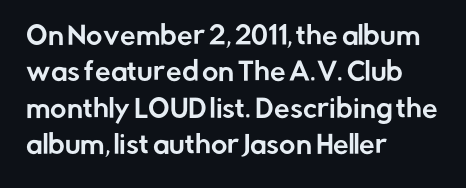
The image shows 25 px text type, upright; set left-aligned, normal line spacing (1.46x), normal letter spacing, not underlined.
